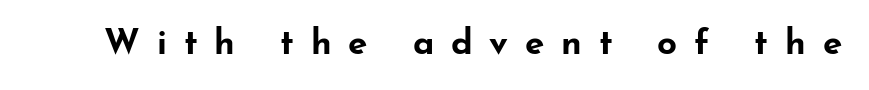
The letterforms stand isolated, each surrounded by extra space. Every character sits straight up, as roman type does. Look at the bottom of the vertical strokes: they stop flat, with no serifs. Notice how thick the strokes are: this is what a full bold looks like. Is this a fixed-width face? No — the glyphs have proportional, varying widths.
